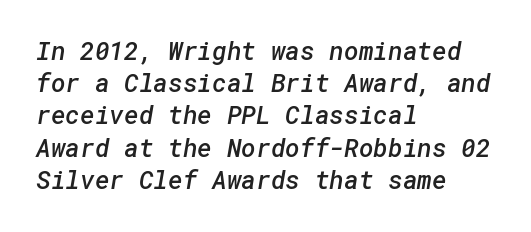
{"bold": "semi", "underline": "no", "align": "left", "line_spacing": "normal", "line_spacing_ratio": 1.29, "letter_spacing": "normal", "letter_spacing_em": 0.0, "glyph_px": 25}
